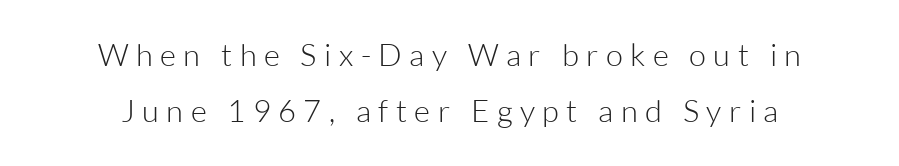
{"serif": "no", "italic": "no", "bold": "no", "weight": "light", "width": "normal", "stroke_contrast": "low", "x_height": "medium", "monospaced": "no", "underline": "no", "line_spacing_ratio": 1.8, "letter_spacing": "wide", "letter_spacing_em": 0.24, "glyph_px": 31}
